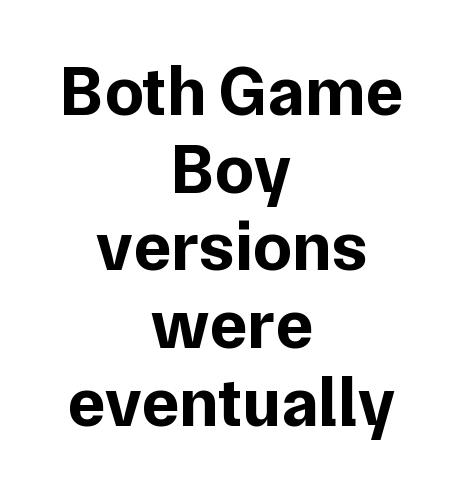
{"serif": "no", "italic": "no", "bold": "yes", "weight": "bold", "width": "normal", "stroke_contrast": "low", "x_height": "medium", "monospaced": "no", "underline": "no", "align": "center", "line_spacing": "tight", "line_spacing_ratio": 1.11, "letter_spacing": "normal", "letter_spacing_em": 0.0, "glyph_px": 70}
